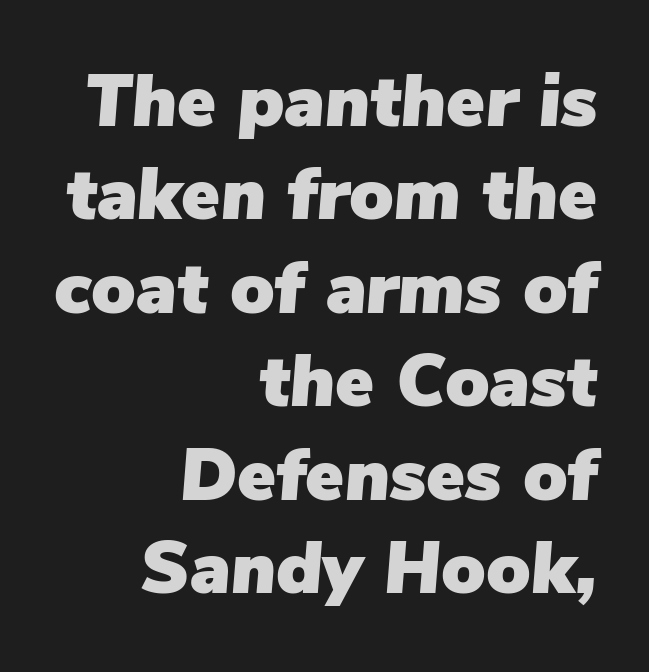
Is the letter spacing exaggerated? No — it looks like the ordinary default. If you measured baseline to baseline, you'd find a middling distance. Words float on clear page, feet unadorned. A typesetter would call this proportional, since set widths differ per character. The typography opts for an oblique posture over an upright one. Short and long lines alike share a common ending point at right.
